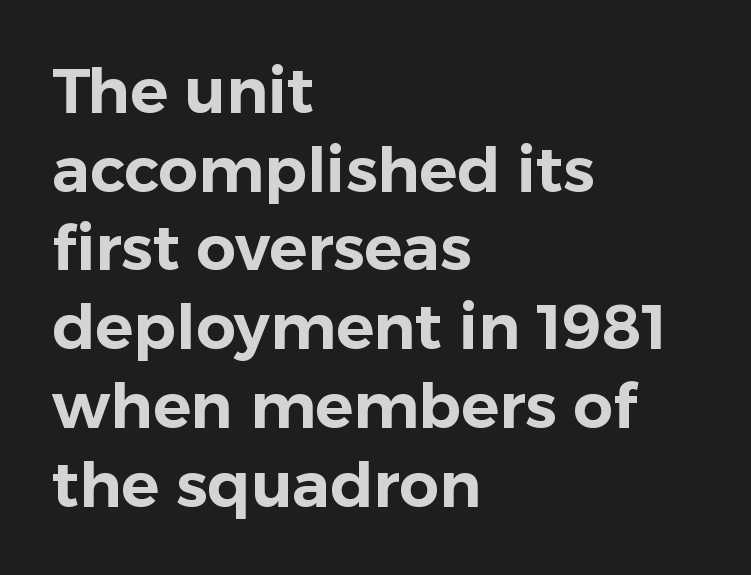
{"serif": "no", "italic": "no", "width": "normal", "stroke_contrast": "low", "x_height": "medium", "monospaced": "no", "underline": "no", "align": "left", "line_spacing": "normal", "line_spacing_ratio": 1.25, "letter_spacing": "normal", "letter_spacing_em": 0.0, "glyph_px": 63}
